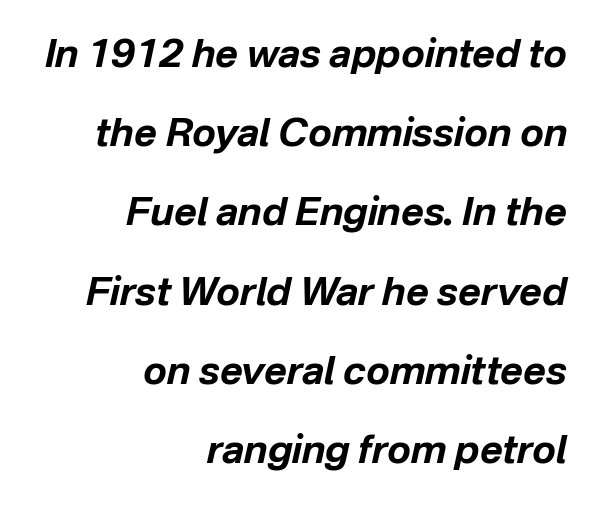
Q: Is the text bold? A: Yes.
Q: Is the text italic (slanted)? A: Yes, it leans right by about 12 degrees.
Q: Is the text underlined? A: No.
Q: How is the paragraph aligned? A: Right-aligned.
Q: Is the spacing between letters normal or unusually wide? A: Normal.
Q: Is the spacing between lines tight, normal or loose? A: Loose.
Q: Width (condensed, normal, or wide)? A: Normal.
Q: Stroke contrast? A: Low.
Q: x-height? A: Medium.
Q: Monospaced? A: No.
